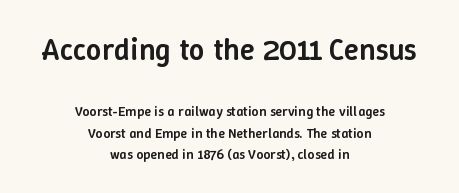
Q: Is the text bold? A: Semi-bold.
Q: Is the text italic (slanted)? A: No, it is upright.
Q: Is the text underlined? A: No.
Q: How is the paragraph aligned? A: Centered.
Q: Is the spacing between letters normal or unusually wide? A: Normal.
Q: Is the spacing between lines tight, normal or loose? A: Normal.
Q: Which block of text is set in a larger size, the first (top) or the second (bottom)? A: The first (top) one.
Q: Width (condensed, normal, or wide)? A: Normal.
Q: Stroke contrast? A: Low.
Q: x-height? A: Medium.
Q: Monospaced? A: No.
